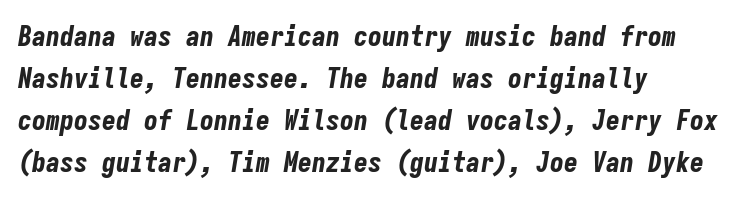
{"italic": "yes", "lean": "right", "slant_degrees": 9, "bold": "yes", "weight": "bold", "width": "condensed", "stroke_contrast": "low", "x_height": "medium", "monospaced": "yes", "underline": "no", "align": "left", "line_spacing": "normal", "line_spacing_ratio": 1.5, "letter_spacing": "normal", "letter_spacing_em": 0.0, "glyph_px": 28}
